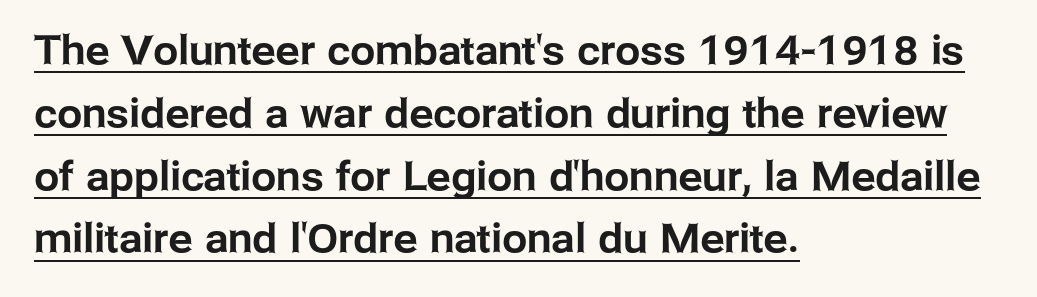
Q: Is the text italic (slanted)? A: No, it is upright.
Q: Is the typeface a serif or a sans-serif typeface? A: Sans-serif.
Q: Is the text underlined? A: Yes.
Q: How is the paragraph aligned? A: Left-aligned.
Q: Is the spacing between letters normal or unusually wide? A: Normal.
Q: Is the spacing between lines tight, normal or loose? A: Normal.
Q: Width (condensed, normal, or wide)? A: Normal.
Q: Stroke contrast? A: Low.
Q: x-height? A: Medium.
Q: Monospaced? A: No.
